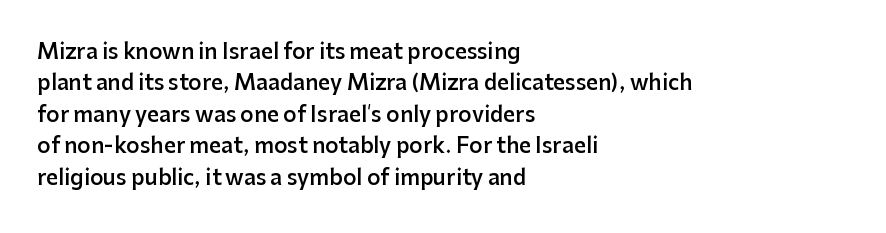
{"italic": "no", "bold": "semi", "underline": "no", "align": "left", "line_spacing": "normal", "line_spacing_ratio": 1.5, "letter_spacing": "normal", "letter_spacing_em": 0.0, "glyph_px": 21}
